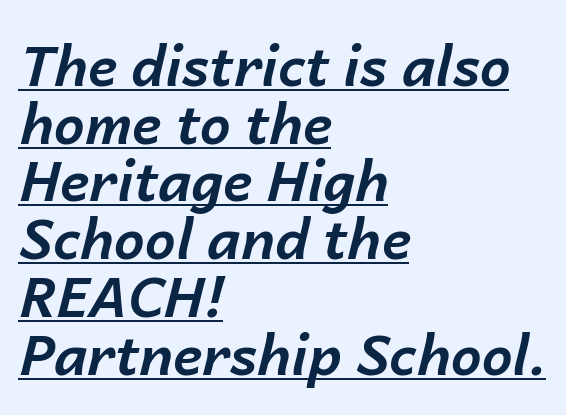
The image shows 55 px bold type, italic (leaning right); set left-aligned, tight line spacing (1.05x), normal letter spacing, underlined; low stroke contrast and a medium x-height.
